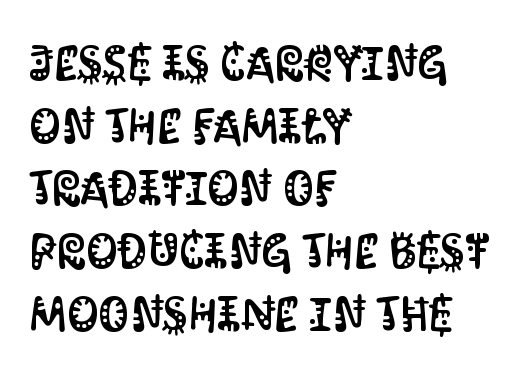
{"serif": "no", "italic": "no", "width": "condensed", "stroke_contrast": "medium", "x_height": "large", "monospaced": "no", "underline": "no", "align": "left", "line_spacing": "normal", "line_spacing_ratio": 1.28, "letter_spacing": "normal", "letter_spacing_em": 0.0, "glyph_px": 49}
